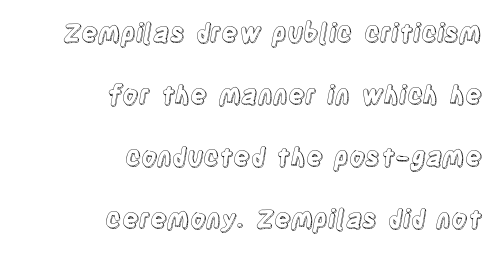
Q: Is the text italic (slanted)? A: Yes.
Q: Is the text underlined? A: No.
Q: How is the paragraph aligned? A: Right-aligned.
Q: Is the spacing between letters normal or unusually wide? A: Normal.
Q: Is the spacing between lines tight, normal or loose? A: Loose.
